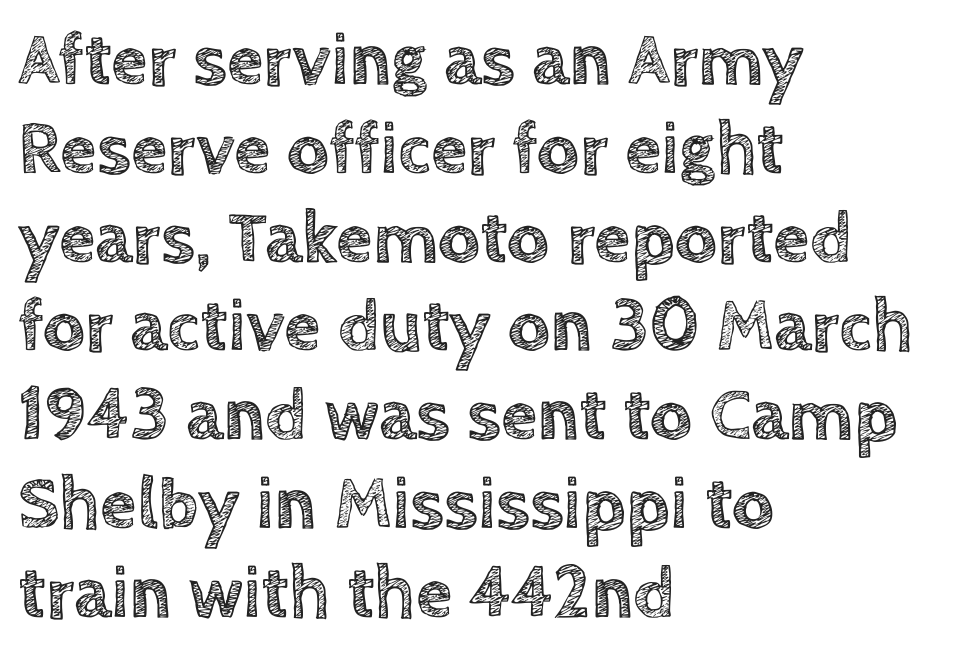
{"italic": "no", "width": "normal", "x_height": "large", "monospaced": "no", "underline": "no", "align": "left", "line_spacing_ratio": 1.2, "letter_spacing": "normal", "letter_spacing_em": 0.0, "glyph_px": 74}
